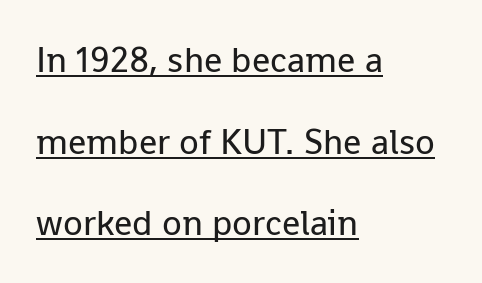
The image shows 36 px regular-weight sans-serif type, upright; set left-aligned, loose line spacing (2.27x), normal letter spacing, underlined; low stroke contrast and a medium x-height.
